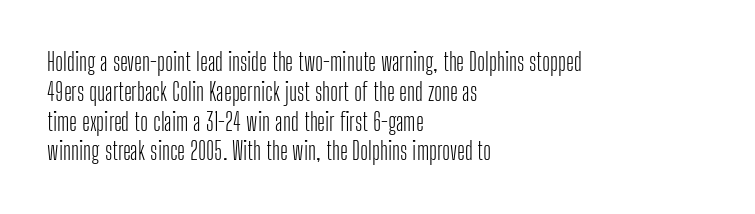
If you drew a line through each stem, it would be perfectly vertical. Tracking value appears to be zero — textbook default spacing. The rag falls on the right side of this text block. The face looks like a standard text weight, possibly lighter. The string is rendered with underlining switched off.
